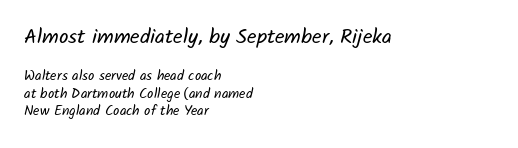
The image shows 21 px text type; set left-aligned, normal line spacing (1.25x), normal letter spacing, not underlined; the first (top) block is 1.5x larger.
